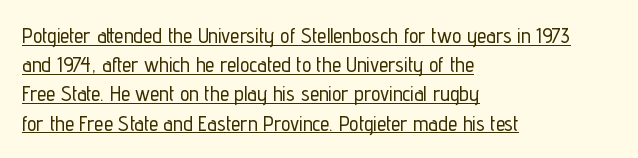
Q: Is the text italic (slanted)? A: No, it is upright.
Q: Is the text underlined? A: Yes.
Q: How is the paragraph aligned? A: Left-aligned.
Q: Is the spacing between letters normal or unusually wide? A: Normal.
Q: Is the spacing between lines tight, normal or loose? A: Normal.
